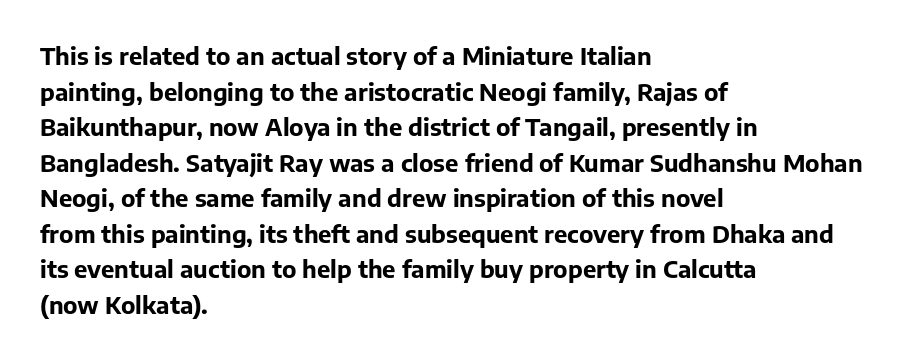
Q: Is the text bold? A: Yes.
Q: Is the text italic (slanted)? A: No, it is upright.
Q: Is the text underlined? A: No.
Q: How is the paragraph aligned? A: Left-aligned.
Q: Is the spacing between letters normal or unusually wide? A: Normal.
Q: Is the spacing between lines tight, normal or loose? A: Normal.
